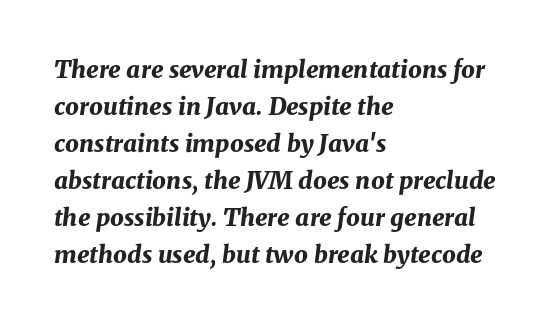
The image shows 24 px bold type, italic (leaning right); set left-aligned, normal line spacing (1.54x), normal letter spacing, not underlined.
